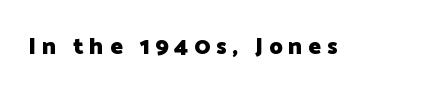
{"italic": "no", "bold": "yes", "underline": "no", "letter_spacing": "wide", "letter_spacing_em": 0.26, "glyph_px": 23}
